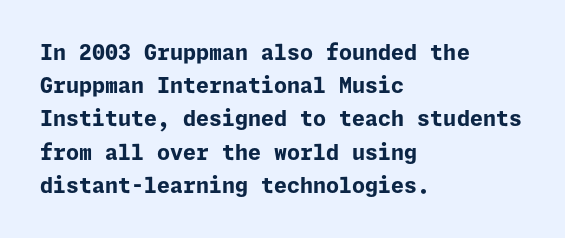
{"italic": "no", "bold": "yes", "underline": "no", "align": "left", "line_spacing": "normal", "line_spacing_ratio": 1.58, "letter_spacing": "normal", "letter_spacing_em": 0.0, "glyph_px": 21}
